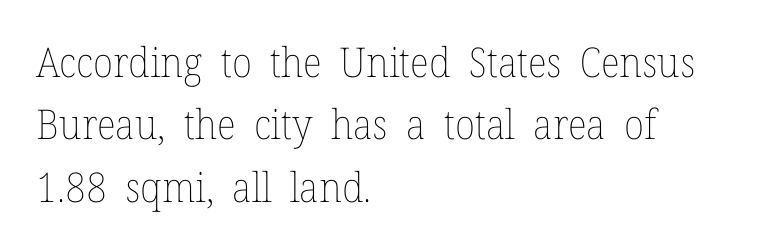
{"italic": "no", "bold": "no", "weight": "thin", "width": "normal", "stroke_contrast": "low", "x_height": "medium", "monospaced": "no", "underline": "no", "align": "left", "line_spacing": "normal", "line_spacing_ratio": 1.52, "letter_spacing": "normal", "letter_spacing_em": 0.0, "glyph_px": 41}
